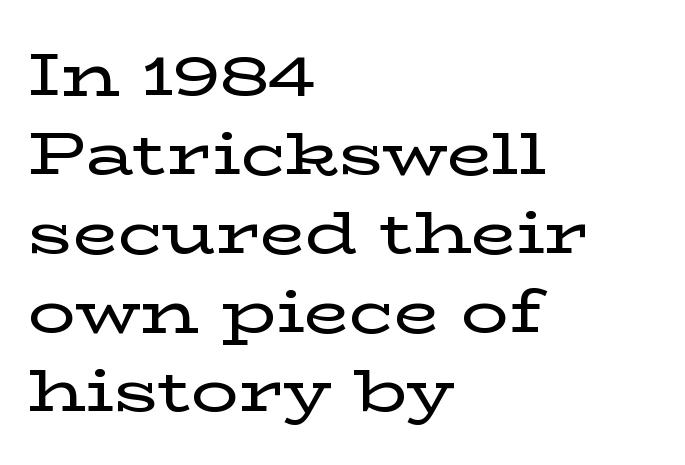
The image shows 59 px wide serif type, upright; set left-aligned, normal line spacing (1.34x), normal letter spacing, not underlined; low stroke contrast and a medium x-height.
